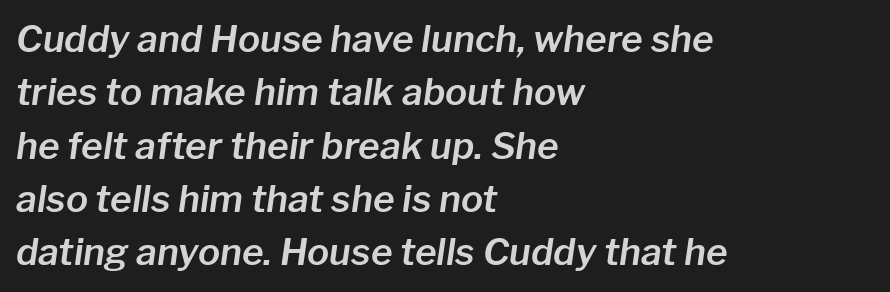
The face used here is proportionally spaced, like ordinary book or web type. Slant detected: the letters are inclined. The strip under each line holds only bare page. The paragraph shown leans on its left margin. Standard letterfit; no display-style spreading of the glyphs. If you measured baseline to baseline, you'd find a middling distance.
